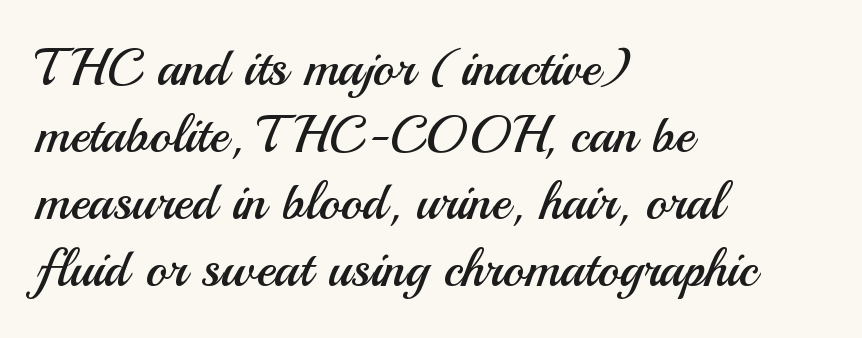
Look at the bottom of the vertical strokes: they stop flat, with no serifs. The block of text has a typical density, with ordinary space between rows. Each letter keeps its own natural width here, so spacing adapts to shape. No word sits above an underline. Ink coverage per letter is moderate at most.
